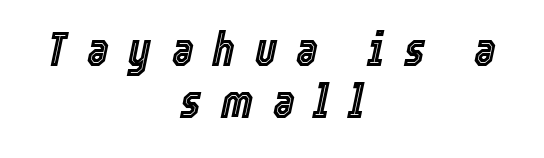
What's the leading like? Squeezed, with rows nearly overlapping. Bare-footed words on every line. Students, note that the glyphs here are deliberately spaced far apart. Does the lettering tilt? It does — this is italic.
